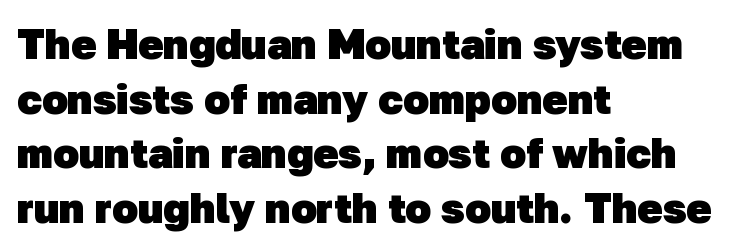
{"serif": "no", "bold": "yes", "weight": "heavy", "width": "normal", "stroke_contrast": "low", "x_height": "medium", "monospaced": "no", "underline": "no", "align": "left", "line_spacing": "normal", "line_spacing_ratio": 1.3, "letter_spacing": "normal", "letter_spacing_em": 0.0, "glyph_px": 42}
